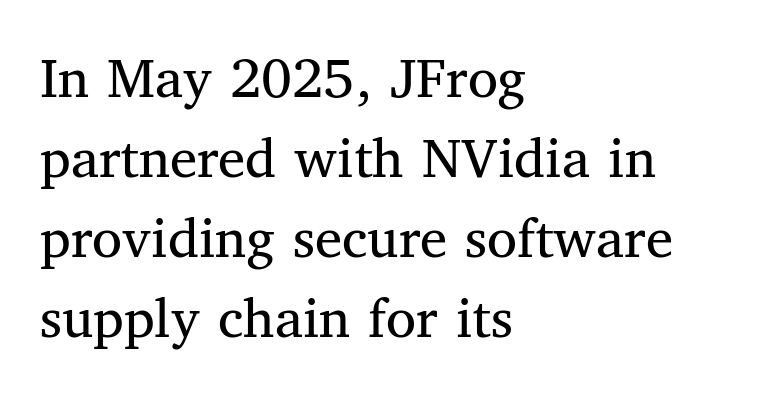
{"serif": "yes", "italic": "no", "bold": "no", "weight": "regular", "width": "normal", "stroke_contrast": "medium", "x_height": "medium", "monospaced": "no", "underline": "no", "align": "left", "line_spacing": "normal", "line_spacing_ratio": 1.31, "letter_spacing": "normal", "letter_spacing_em": 0.0, "glyph_px": 61}
